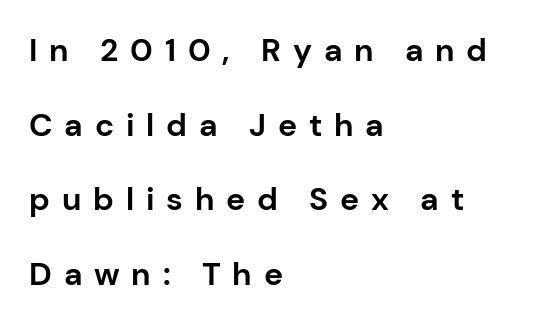
{"serif": "no", "italic": "no", "bold": "yes", "weight": "bold", "width": "normal", "stroke_contrast": "low", "x_height": "medium", "monospaced": "no", "underline": "no", "align": "left", "line_spacing": "loose", "line_spacing_ratio": 2.33, "letter_spacing": "wide", "letter_spacing_em": 0.37, "glyph_px": 32}
